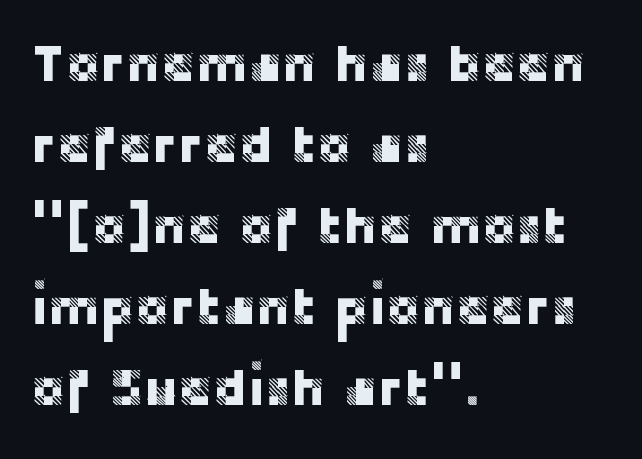
Q: Is the text italic (slanted)? A: No, it is upright.
Q: Is the typeface a serif or a sans-serif typeface? A: Sans-serif.
Q: Is the text underlined? A: No.
Q: How is the paragraph aligned? A: Left-aligned.
Q: Is the spacing between letters normal or unusually wide? A: Normal.
Q: Is the spacing between lines tight, normal or loose? A: Normal.
Q: Width (condensed, normal, or wide)? A: Normal.
Q: Stroke contrast? A: Low.
Q: x-height? A: Large.
Q: Monospaced? A: No.
